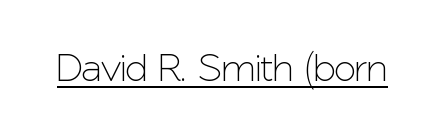
The image shows 39 px sans-serif type, upright; set normal letter spacing, underlined; low stroke contrast and a medium x-height.
